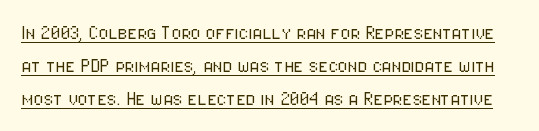
The image shows 22 px text type, upright; set normal line spacing (1.5x), normal letter spacing, underlined.
